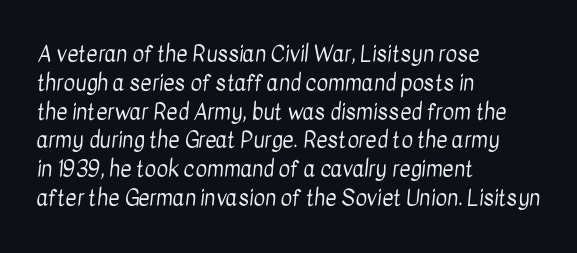
The image shows 22 px text type; set left-aligned, normal line spacing (1.31x), normal letter spacing, not underlined.
